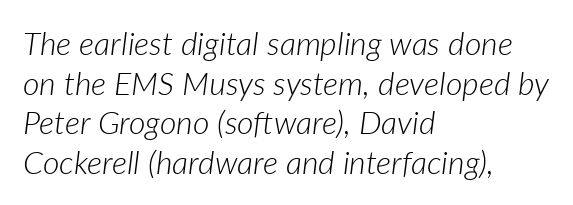
{"italic": "yes", "lean": "right", "slant_degrees": 7, "bold": "no", "weight": "light", "width": "normal", "stroke_contrast": "low", "x_height": "medium", "monospaced": "no", "underline": "no", "align": "left", "line_spacing_ratio": 1.24, "letter_spacing": "normal", "letter_spacing_em": 0.0, "glyph_px": 32}
